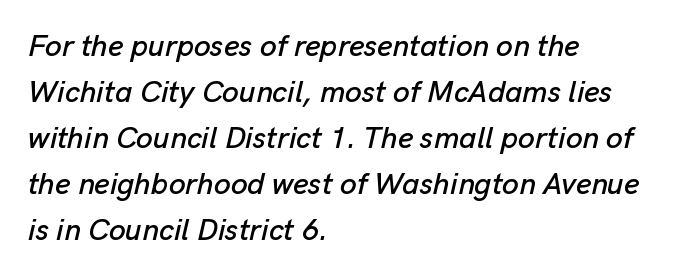
{"italic": "yes", "lean": "right", "slant_degrees": 13, "width": "normal", "stroke_contrast": "low", "x_height": "medium", "monospaced": "no", "underline": "no", "align": "left", "line_spacing": "normal", "line_spacing_ratio": 1.53, "letter_spacing": "normal", "letter_spacing_em": 0.0, "glyph_px": 30}
